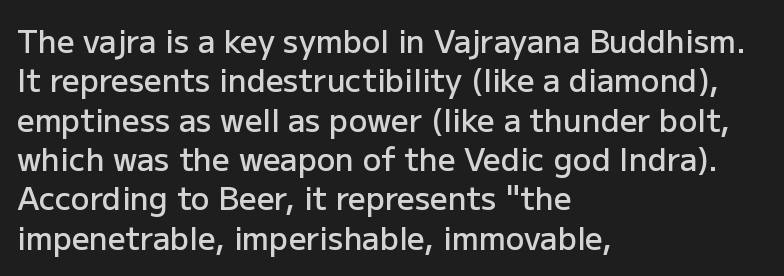
Q: Is the text bold? A: Semi-bold.
Q: Is the text italic (slanted)? A: No, it is upright.
Q: Is the typeface a serif or a sans-serif typeface? A: Sans-serif.
Q: Is the text underlined? A: No.
Q: How is the paragraph aligned? A: Left-aligned.
Q: Is the spacing between letters normal or unusually wide? A: Normal.
Q: Is the spacing between lines tight, normal or loose? A: Normal.
Q: Width (condensed, normal, or wide)? A: Normal.
Q: Stroke contrast? A: Low.
Q: x-height? A: Medium.
Q: Monospaced? A: No.
